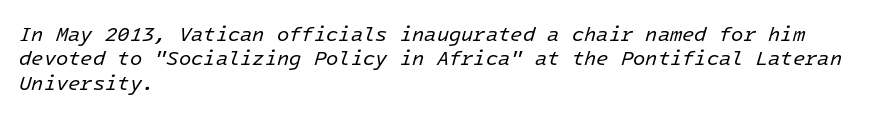
{"italic": "yes", "lean": "right", "slant_degrees": 16, "bold": "no", "underline": "no", "align": "left", "line_spacing_ratio": 1.22, "letter_spacing": "normal", "letter_spacing_em": 0.0, "glyph_px": 20}
